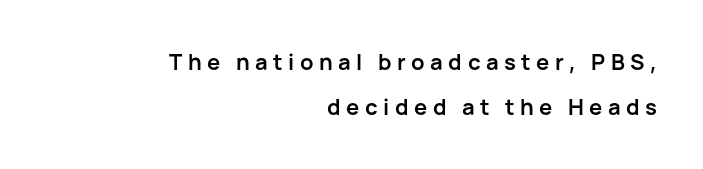
{"italic": "no", "bold": "yes", "underline": "no", "align": "right", "line_spacing": "loose", "line_spacing_ratio": 2.06, "letter_spacing": "wide", "letter_spacing_em": 0.25, "glyph_px": 22}
